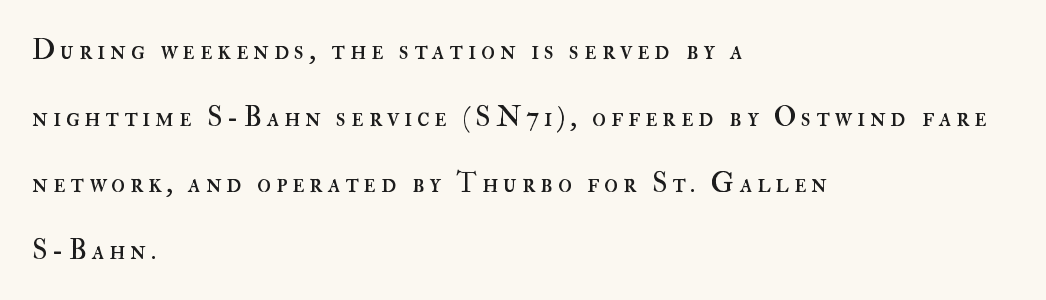
Q: Is the text bold? A: No.
Q: Is the text italic (slanted)? A: No, it is upright.
Q: Is the text underlined? A: No.
Q: How is the paragraph aligned? A: Left-aligned.
Q: Is the spacing between lines tight, normal or loose? A: Loose.
Q: Width (condensed, normal, or wide)? A: Normal.
Q: Stroke contrast? A: High.
Q: x-height? A: Small.
Q: Monospaced? A: No.
